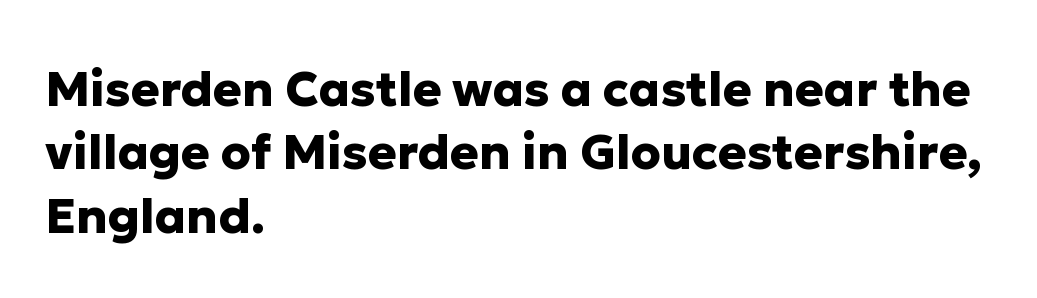
Between one letter and the next there's only the usual sliver of space. The ragged edge is on the right, which tells us the setting is flush left. Is this a fixed-width face? No — the glyphs have proportional, varying widths. Baseline-to-baseline distance is the conventional proportion of letter height. Honestly, there is no underline to notice here at all. Heft: maximum for text — a bold.
